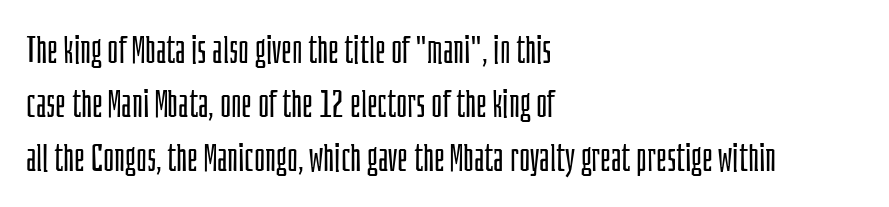
Letter spacing: default. Nobody drew a line under any word here. Proportional: the letters do not fall into vertical columns. Nothing heavy about these letters — not bold at all.
